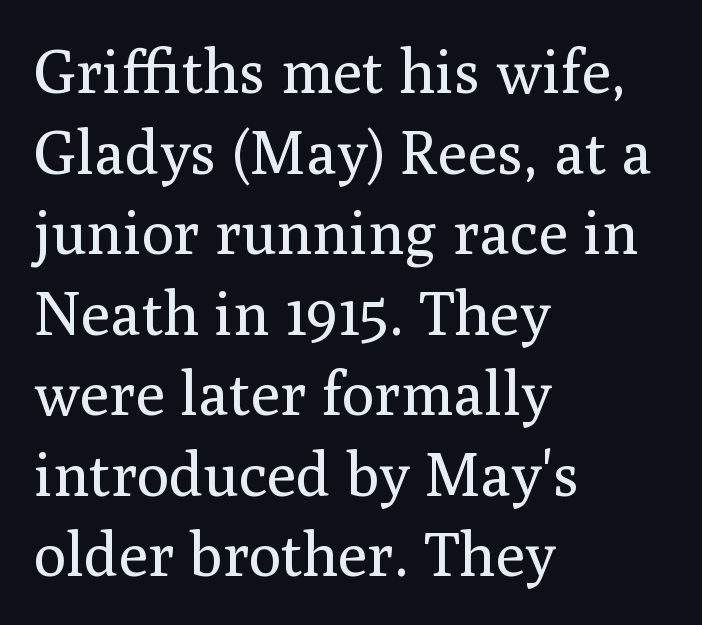
Nope, not italic — everything's standing straight. The passage shown is typed in a proportional face where columns would drift. Does the leading feel generous? No, just average. Unbolded letterforms with no extra heft.
